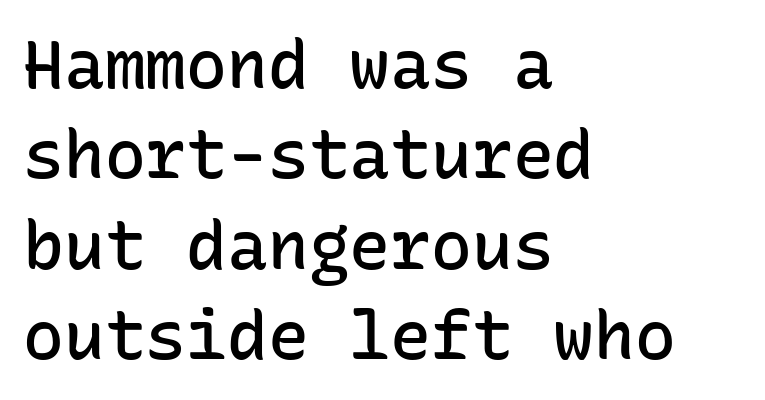
{"serif": "no", "italic": "no", "bold": "semi", "weight": "semibold", "width": "normal", "stroke_contrast": "low", "x_height": "medium", "monospaced": "yes", "underline": "no", "align": "left", "line_spacing": "normal", "line_spacing_ratio": 1.33, "letter_spacing": "normal", "letter_spacing_em": 0.0, "glyph_px": 68}
